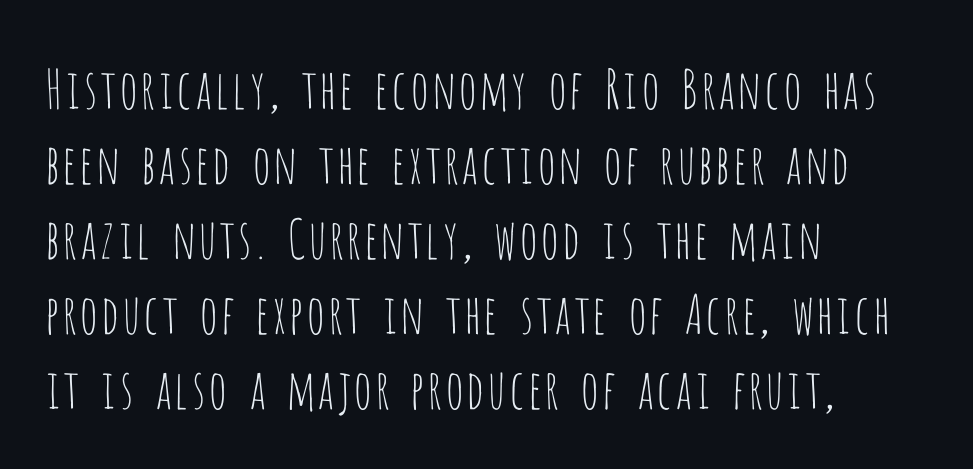
Line starts are locked; line ends wander. A bare baseline throughout the passage. A sans-serif font was chosen for this passage. Stems and bowls with no extra thickness — not bold. The rows are spaced the way most documents space them. The face used here is rendered with its standard letterfit.
